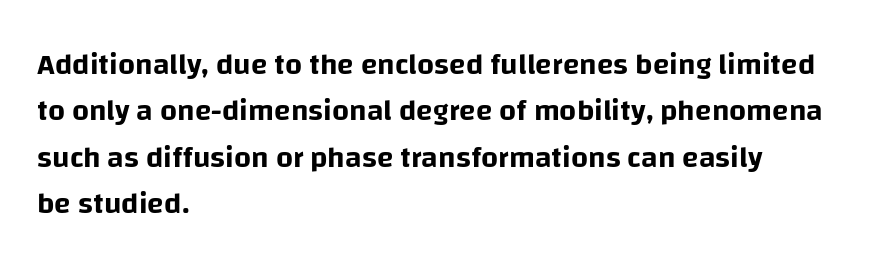
No italicization has been applied; the sample stays upright. A typesetter would call this proportional, since set widths differ per character. The type family on display is of the sans-serif kind. Any mark beneath the type? The region is blank.
